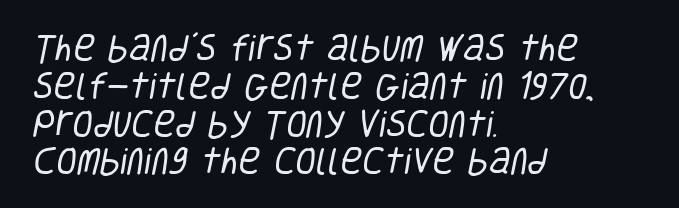
{"serif": "no", "bold": "no", "weight": "regular", "width": "condensed", "stroke_contrast": "low", "x_height": "large", "monospaced": "no", "underline": "no", "align": "left", "line_spacing": "normal", "line_spacing_ratio": 1.26, "letter_spacing": "normal", "letter_spacing_em": 0.0, "glyph_px": 30}
